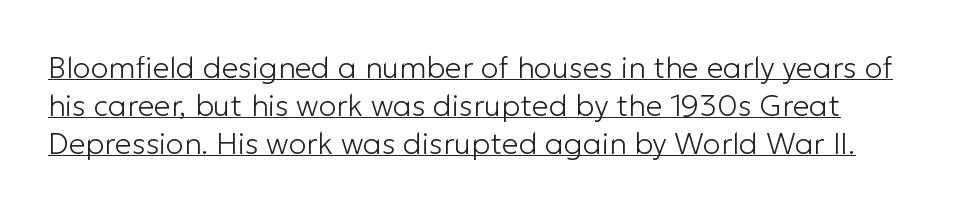
{"serif": "no", "italic": "no", "bold": "no", "weight": "light", "width": "normal", "stroke_contrast": "low", "x_height": "medium", "monospaced": "no", "underline": "yes", "line_spacing": "normal", "line_spacing_ratio": 1.26, "letter_spacing": "normal", "letter_spacing_em": 0.0, "glyph_px": 30}
